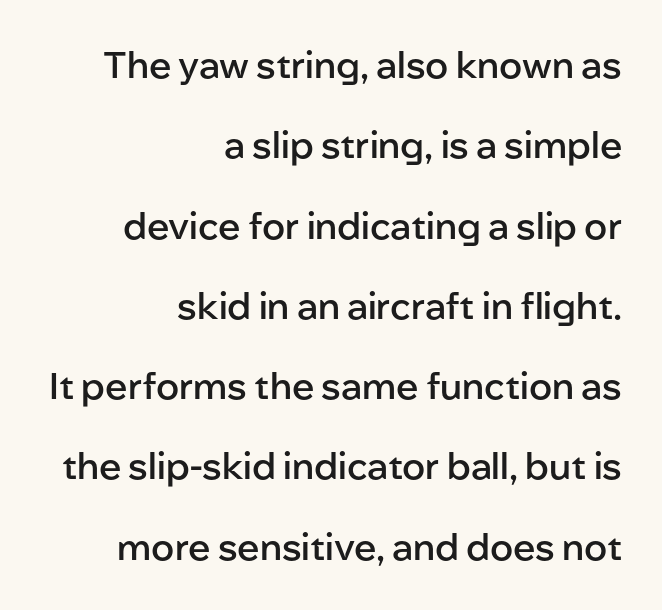
{"serif": "no", "italic": "no", "bold": "semi", "weight": "semibold", "width": "normal", "stroke_contrast": "low", "x_height": "medium", "monospaced": "no", "underline": "no", "align": "right", "line_spacing": "loose", "line_spacing_ratio": 2.17, "letter_spacing": "normal", "letter_spacing_em": 0.0, "glyph_px": 37}
